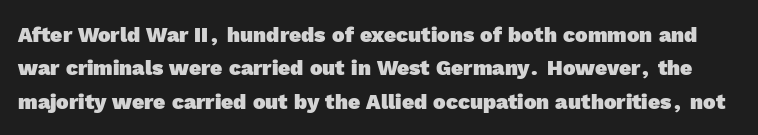
{"bold": "yes", "underline": "no", "line_spacing": "normal", "line_spacing_ratio": 1.59, "letter_spacing": "normal", "letter_spacing_em": 0.0, "glyph_px": 21}
